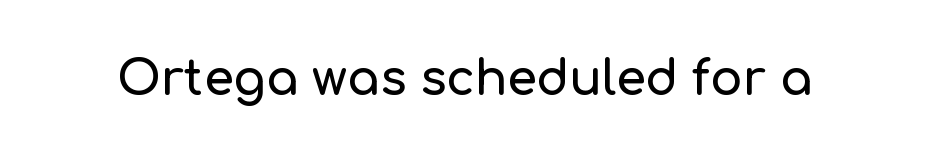
Inter-character spacing is left at the font's built-in metrics. The typography opts for an upright posture over an oblique one. Underline: absent. What kind of face is this? One without serifs — a sans. You could not count columns in this text — the font is proportionally spaced.
